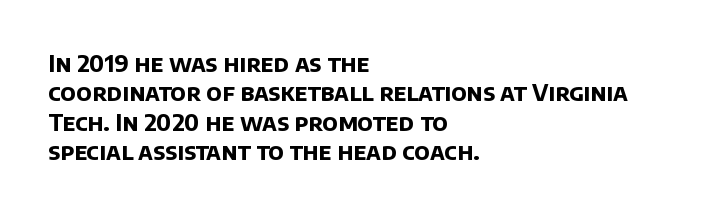
The image shows 23 px bold type; set left-aligned, normal line spacing (1.28x), normal letter spacing, not underlined.
